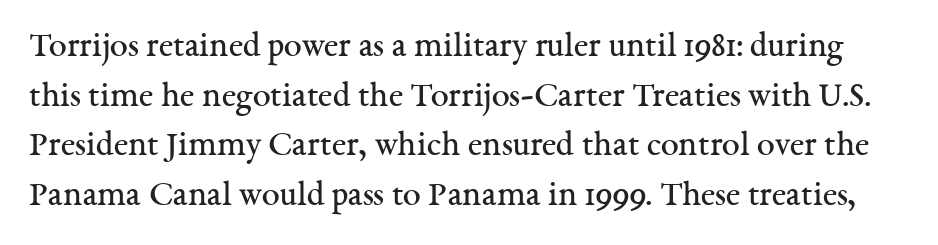
Q: Is the text bold? A: No.
Q: Is the text italic (slanted)? A: No, it is upright.
Q: Is the typeface a serif or a sans-serif typeface? A: Serif.
Q: Is the text underlined? A: No.
Q: Is the spacing between letters normal or unusually wide? A: Normal.
Q: Is the spacing between lines tight, normal or loose? A: Normal.
Q: Width (condensed, normal, or wide)? A: Normal.
Q: Stroke contrast? A: Medium.
Q: x-height? A: Medium.
Q: Monospaced? A: No.
